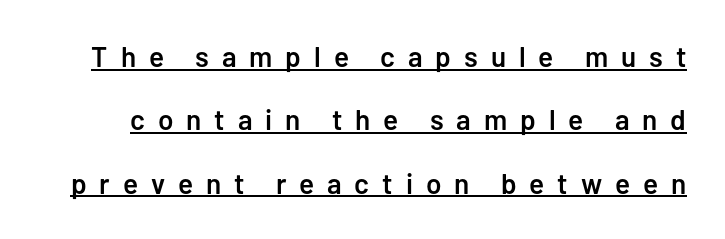
The image shows 28 px semibold sans-serif type, upright; set loose line spacing (2.26x), unusually wide letter spacing (+0.46 em), underlined; low stroke contrast and a medium x-height.
